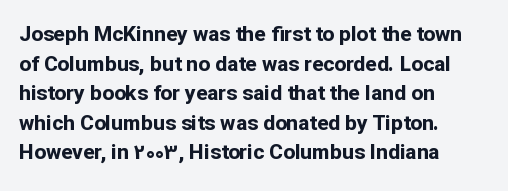
{"italic": "no", "bold": "yes", "underline": "no", "align": "left", "line_spacing": "normal", "line_spacing_ratio": 1.41, "letter_spacing": "normal", "letter_spacing_em": 0.0, "glyph_px": 21}
